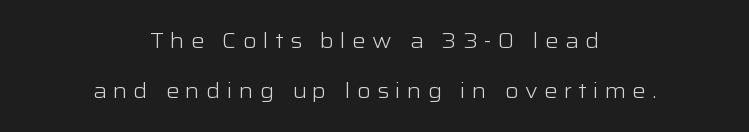
{"italic": "no", "bold": "no", "underline": "no", "align": "center", "line_spacing": "loose", "line_spacing_ratio": 2.38, "letter_spacing": "wide", "letter_spacing_em": 0.3, "glyph_px": 21}
